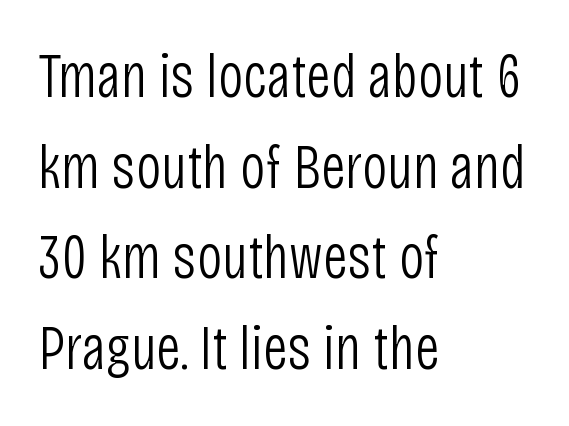
Q: Is the text bold? A: No.
Q: Is the text italic (slanted)? A: No, it is upright.
Q: Is the typeface a serif or a sans-serif typeface? A: Sans-serif.
Q: Is the text underlined? A: No.
Q: How is the paragraph aligned? A: Left-aligned.
Q: Is the spacing between letters normal or unusually wide? A: Normal.
Q: Is the spacing between lines tight, normal or loose? A: Normal.
Q: Width (condensed, normal, or wide)? A: Condensed.
Q: Stroke contrast? A: Low.
Q: x-height? A: Large.
Q: Monospaced? A: No.
